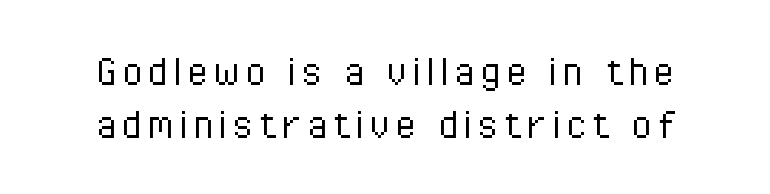
You can tell it's not italic because the verticals are truly vertical. The letters look calm and open, with moderate or lighter stems. Baseline-to-baseline distance is barely more than the letter height. This sample uses a sans-serif face. Clear beneath every line of the passage. Do the characters align in a grid? No, the font is proportional.
